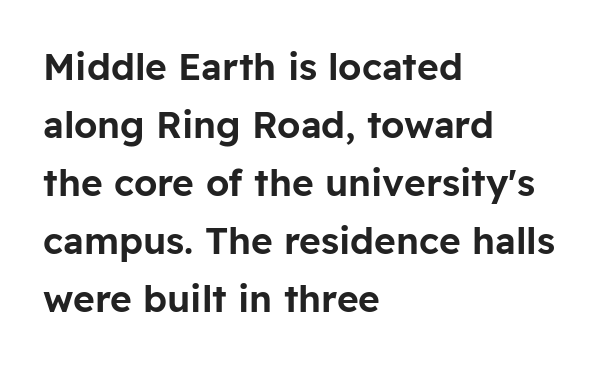
The image shows 37 px sans-serif type, upright; set left-aligned, normal line spacing (1.57x), normal letter spacing, not underlined; low stroke contrast and a medium x-height.
